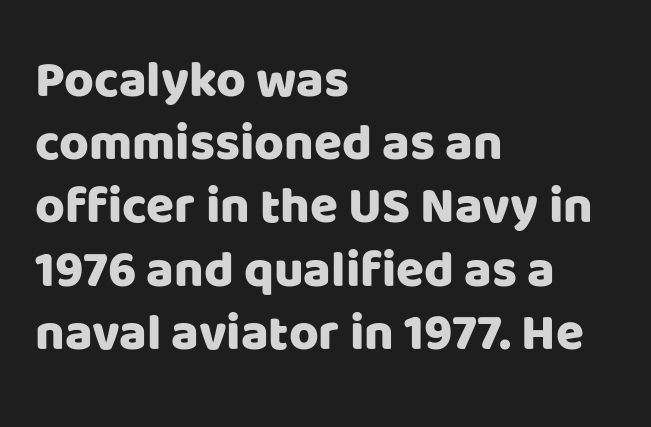
The strip under each line holds only bare page. A student would call this left alignment; a typographer would say flush left, rag right. Short note: letters normally spaced. Each letter keeps its own natural width here, so spacing adapts to shape. The font family rendered here belongs to the sans-serif group. Every stem runs plumb, perpendicular to the baseline.
